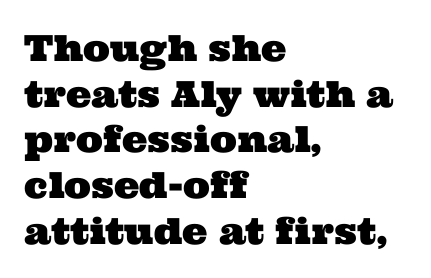
{"serif": "yes", "width": "wide", "stroke_contrast": "medium", "x_height": "medium", "monospaced": "no", "underline": "no", "align": "left", "line_spacing": "normal", "line_spacing_ratio": 1.27, "letter_spacing": "normal", "letter_spacing_em": 0.0, "glyph_px": 36}
